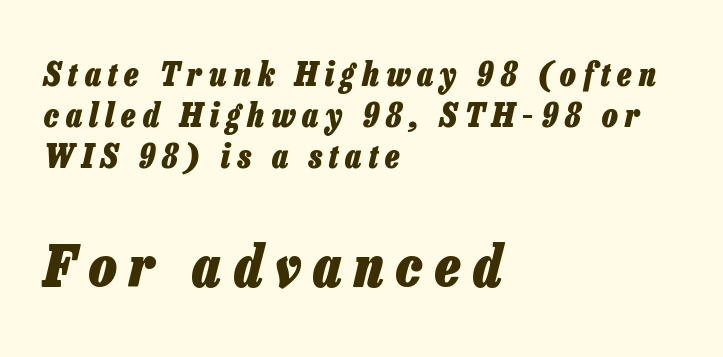
{"italic": "yes", "lean": "right", "slant_degrees": 13, "bold": "yes", "weight": "heavy", "width": "condensed", "stroke_contrast": "low", "x_height": "medium", "monospaced": "no", "underline": "no", "align": "left", "line_spacing": "normal", "line_spacing_ratio": 1.25, "letter_spacing": "wide", "letter_spacing_em": 0.22, "larger_block": "second", "size_ratio": 1.76, "glyph_px": 58}
